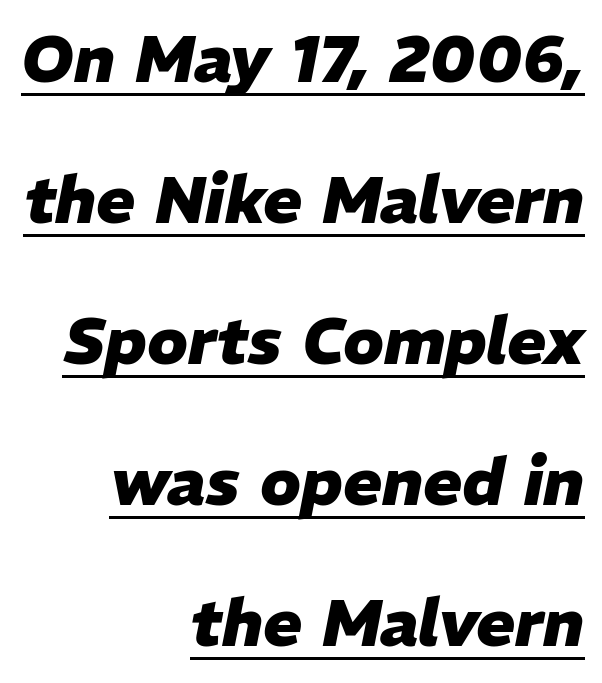
Casual observation: everything's shoved over to the right. Do the characters align in a grid? No, the font is proportional. The rendering uses a bold face; every stroke is thick and dark. Quick note: interline space is abundant. There's an unmistakable incline to the writing here. Students, observe the line beneath the letters — that is underlining.
